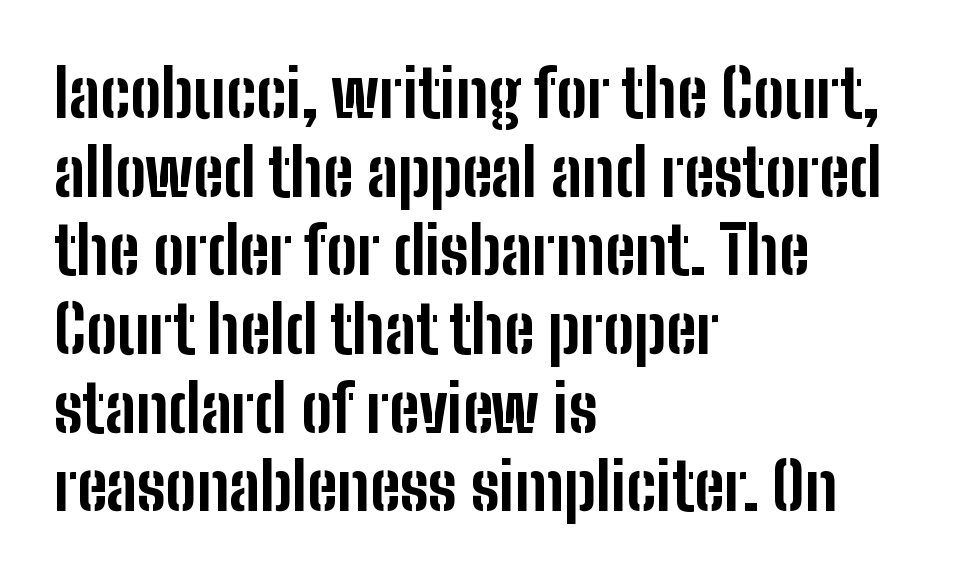
Clear beneath every line of the passage. Letter spacing: default. Look at the stroke-to-counter ratio: heavy, a bold. Layout note: lines flush left. The typography opts for an upright posture over an oblique one.
